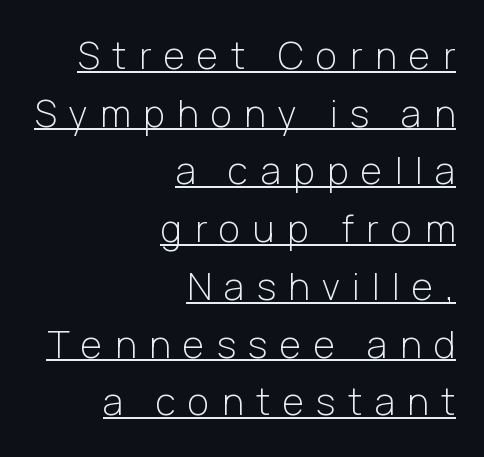
This block has exactly the height ordinary leading produces. Ink coverage per letter is moderate at most. The rendering shows plain stroke endings on the letterforms — a sans-serif design. Compared with typical body copy, the letter spacing here is much looser. The typesetter has applied underlining to the passage shown.
